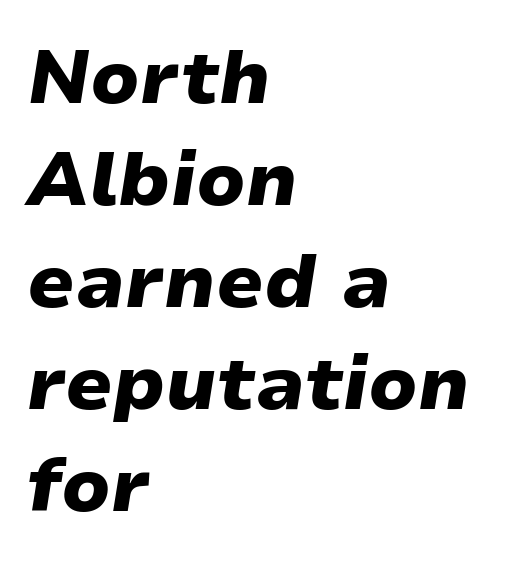
The text block is weighted toward the left margin, trailing off unevenly rightward. Posture: slanted. A typesetter would call this zero additional tracking. These lines are rendered in a variable-pitch font. Decoration check: the copy has no underline.
